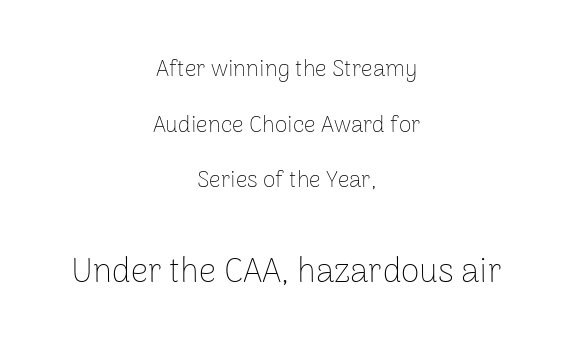
Q: Is the text bold? A: No.
Q: Is the text italic (slanted)? A: No, it is upright.
Q: Is the typeface a serif or a sans-serif typeface? A: Sans-serif.
Q: Is the text underlined? A: No.
Q: How is the paragraph aligned? A: Centered.
Q: Is the spacing between letters normal or unusually wide? A: Normal.
Q: Is the spacing between lines tight, normal or loose? A: Loose.
Q: Which block of text is set in a larger size, the first (top) or the second (bottom)? A: The second (bottom) one.
Q: Width (condensed, normal, or wide)? A: Normal.
Q: Stroke contrast? A: Low.
Q: x-height? A: Medium.
Q: Monospaced? A: No.
